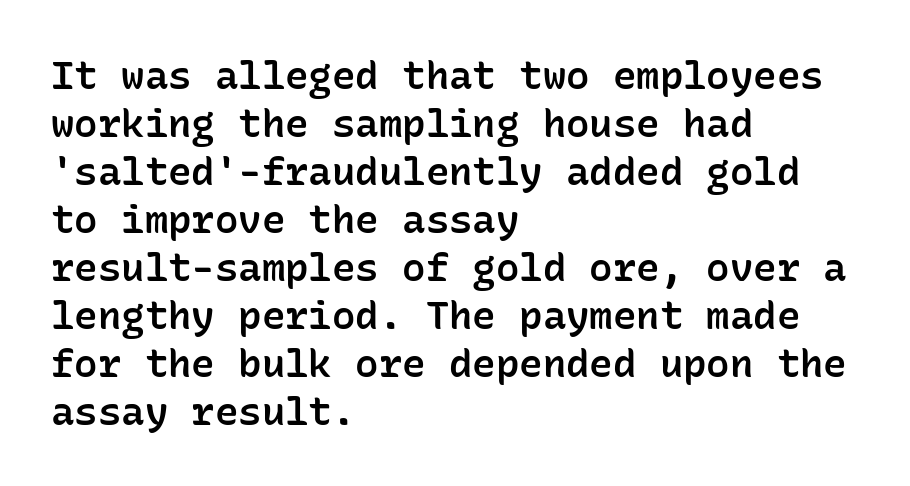
The image shows 39 px semibold sans-serif type, upright, monospaced; set left-aligned, line spacing 1.23x, normal letter spacing, not underlined; low stroke contrast and a medium x-height.
